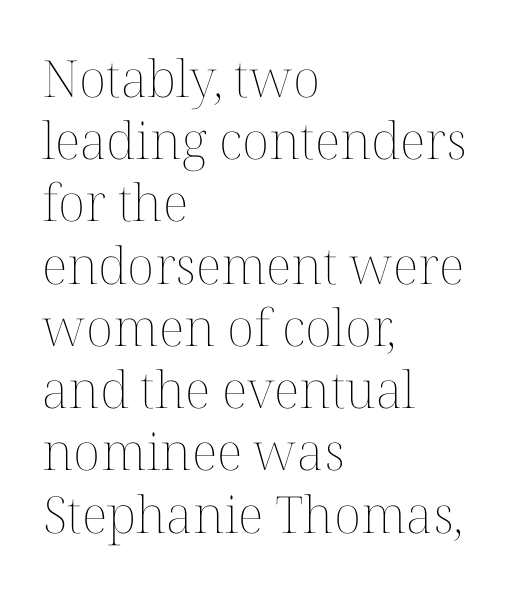
It's the straight-up-and-down kind of type. This sample uses plain, unmodified letter spacing. Is the stroke heavy? The answer is a plain regular-or-lighter. Left-aligned paragraph, ragged on the right.
